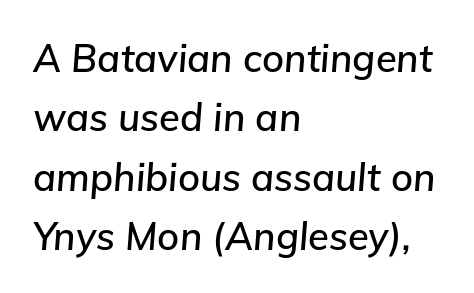
Plain, unruled lines of type. In CSS terms this would be text-align: left. You can tell it's italic because the verticals aren't actually vertical. Successive baselines arrive at the customary interval.
